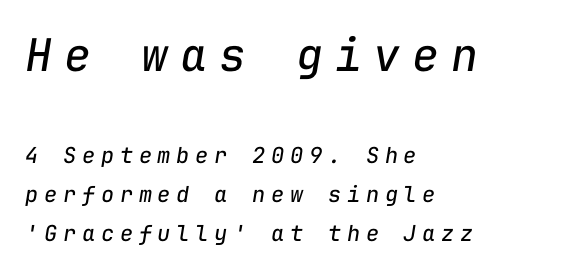
The image shows 45 px regular-weight type, italic (leaning right), monospaced; set left-aligned, line spacing 1.76x, unusually wide letter spacing (+0.26 em), not underlined; the first (top) block is 2.05x larger; low stroke contrast and a medium x-height.
